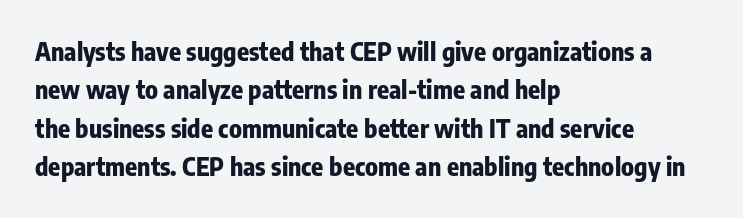
Here the glyphs are tracked normally, forming tight word shapes. Does the weight exceed regular? Yes, all the way to bold. The text block is weighted toward the left margin, trailing off unevenly rightward. Style check: upright. Notice how descenders clear the ascenders below comfortably — that's standard leading. Glance below the letters and you will spot only blank space.
